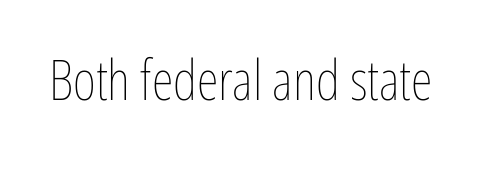
The image shows 56 px thin, condensed type, upright; set normal letter spacing, not underlined; low stroke contrast and a medium x-height.
